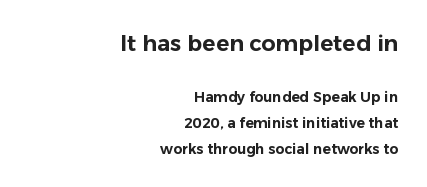
Q: Is the text italic (slanted)? A: No, it is upright.
Q: Is the text underlined? A: No.
Q: How is the paragraph aligned? A: Right-aligned.
Q: Is the spacing between letters normal or unusually wide? A: Normal.
Q: Which block of text is set in a larger size, the first (top) or the second (bottom)? A: The first (top) one.
